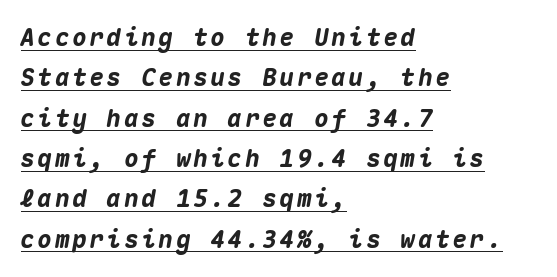
A full-strength bold gives these letters their thick strokes. The rendering applies a slant to the glyphs. Does a line run under the words? Yes, clearly. Is the block centered? No — it sits flush against the left margin. The lines sit at an ordinary, default distance from one another.
